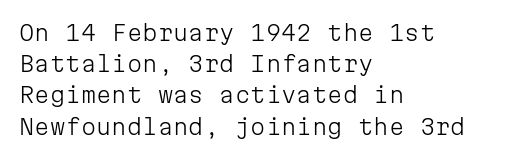
The image shows 22 px text type, upright; set left-aligned, normal line spacing (1.42x), normal letter spacing, not underlined.
